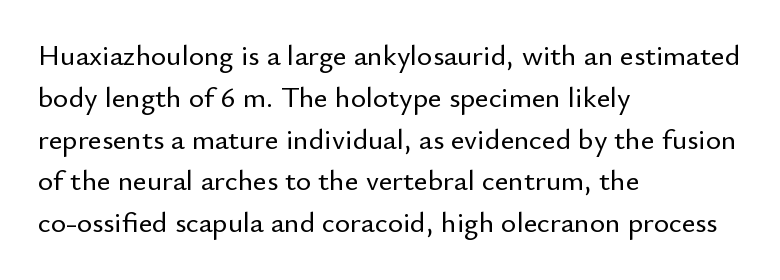
Q: Is the text italic (slanted)? A: No, it is upright.
Q: Is the typeface a serif or a sans-serif typeface? A: Sans-serif.
Q: Is the text underlined? A: No.
Q: How is the paragraph aligned? A: Left-aligned.
Q: Is the spacing between letters normal or unusually wide? A: Normal.
Q: Is the spacing between lines tight, normal or loose? A: Normal.
Q: Width (condensed, normal, or wide)? A: Normal.
Q: Stroke contrast? A: Low.
Q: x-height? A: Small.
Q: Monospaced? A: No.
